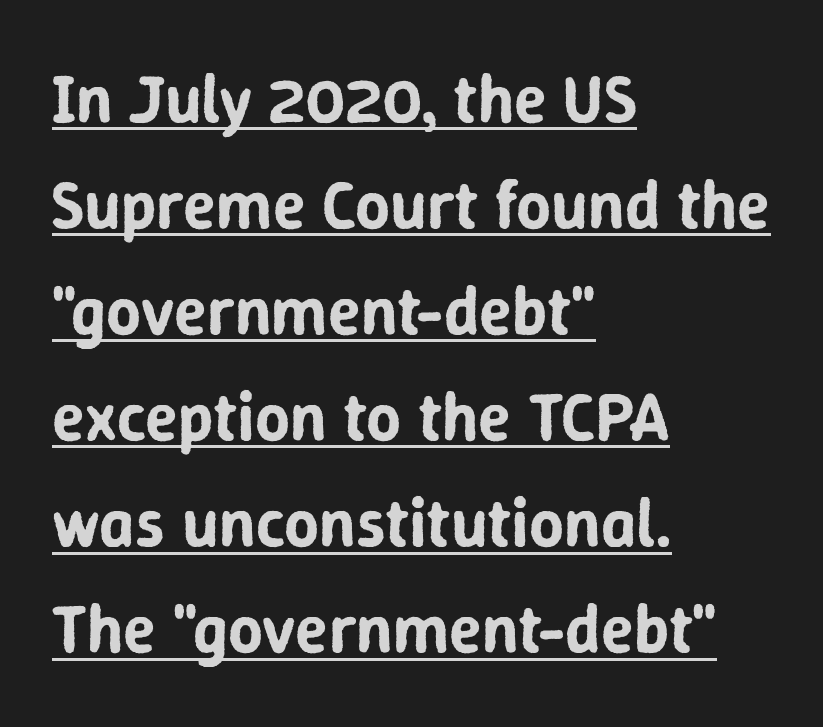
Q: Is the text italic (slanted)? A: No, it is upright.
Q: Is the typeface a serif or a sans-serif typeface? A: Sans-serif.
Q: Is the text underlined? A: Yes.
Q: How is the paragraph aligned? A: Left-aligned.
Q: Is the spacing between letters normal or unusually wide? A: Normal.
Q: Is the spacing between lines tight, normal or loose? A: Normal.
Q: Width (condensed, normal, or wide)? A: Normal.
Q: Stroke contrast? A: Low.
Q: x-height? A: Medium.
Q: Monospaced? A: No.
